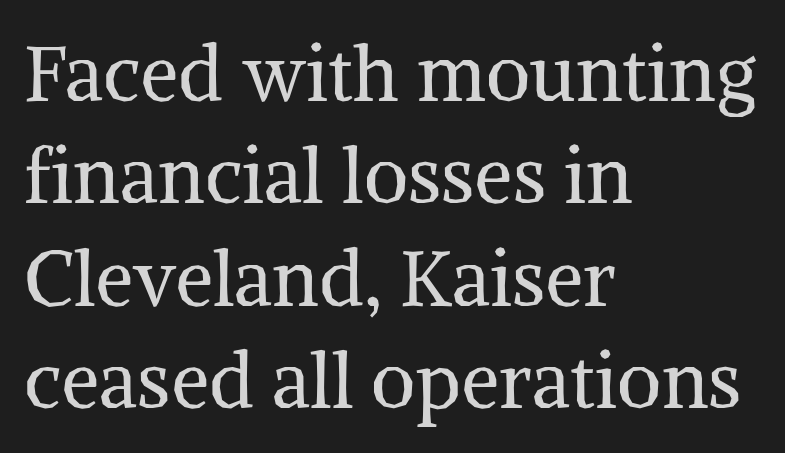
{"serif": "yes", "italic": "no", "bold": "no", "weight": "regular", "width": "normal", "stroke_contrast": "medium", "x_height": "medium", "monospaced": "no", "underline": "no", "align": "left", "line_spacing": "normal", "line_spacing_ratio": 1.33, "letter_spacing": "normal", "letter_spacing_em": 0.0, "glyph_px": 77}
